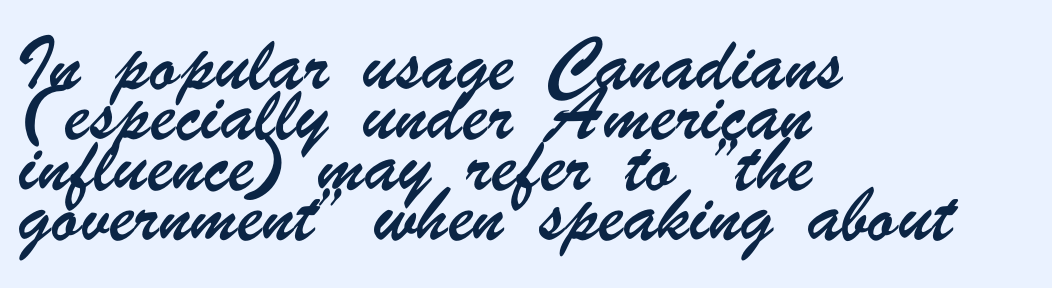
{"serif": "no", "width": "condensed", "stroke_contrast": "low", "x_height": "small", "monospaced": "no", "underline": "no", "align": "left", "line_spacing": "normal", "line_spacing_ratio": 1.48, "letter_spacing": "normal", "letter_spacing_em": 0.0, "glyph_px": 34}
